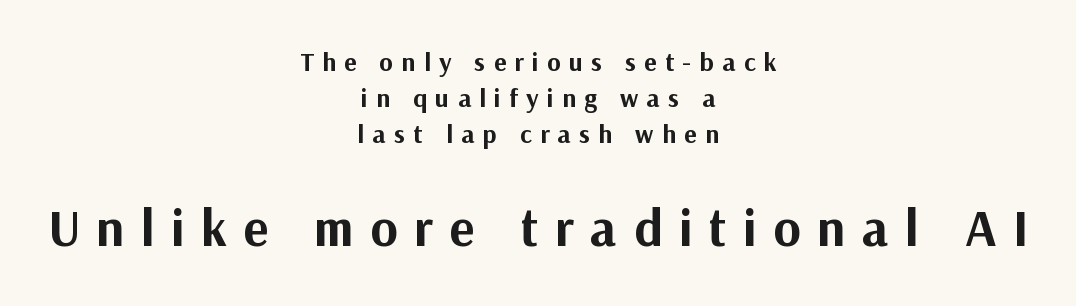
Q: Is the text bold? A: Yes.
Q: Is the text italic (slanted)? A: No, it is upright.
Q: Is the typeface a serif or a sans-serif typeface? A: Sans-serif.
Q: Is the text underlined? A: No.
Q: How is the paragraph aligned? A: Centered.
Q: Is the spacing between letters normal or unusually wide? A: Unusually wide.
Q: Is the spacing between lines tight, normal or loose? A: Normal.
Q: Which block of text is set in a larger size, the first (top) or the second (bottom)? A: The second (bottom) one.
Q: Width (condensed, normal, or wide)? A: Normal.
Q: Stroke contrast? A: Medium.
Q: x-height? A: Medium.
Q: Monospaced? A: No.
